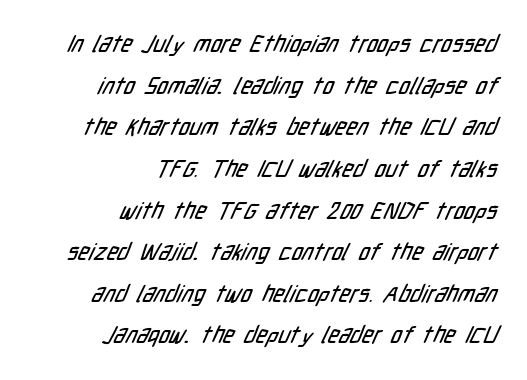
Alignment: flush right. The type is set solid horizontally, with unmodified tracking. The foot of each line stays bare and open.
